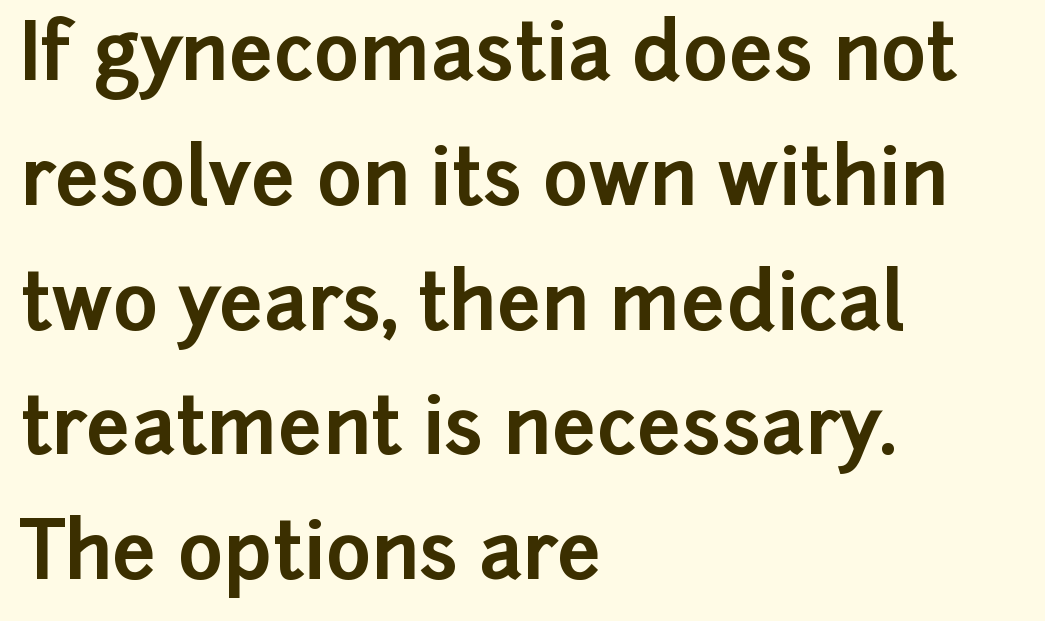
{"serif": "no", "italic": "no", "bold": "yes", "weight": "bold", "width": "normal", "stroke_contrast": "low", "x_height": "medium", "monospaced": "no", "underline": "no", "align": "left", "line_spacing": "normal", "line_spacing_ratio": 1.6, "letter_spacing": "normal", "letter_spacing_em": 0.0, "glyph_px": 78}
